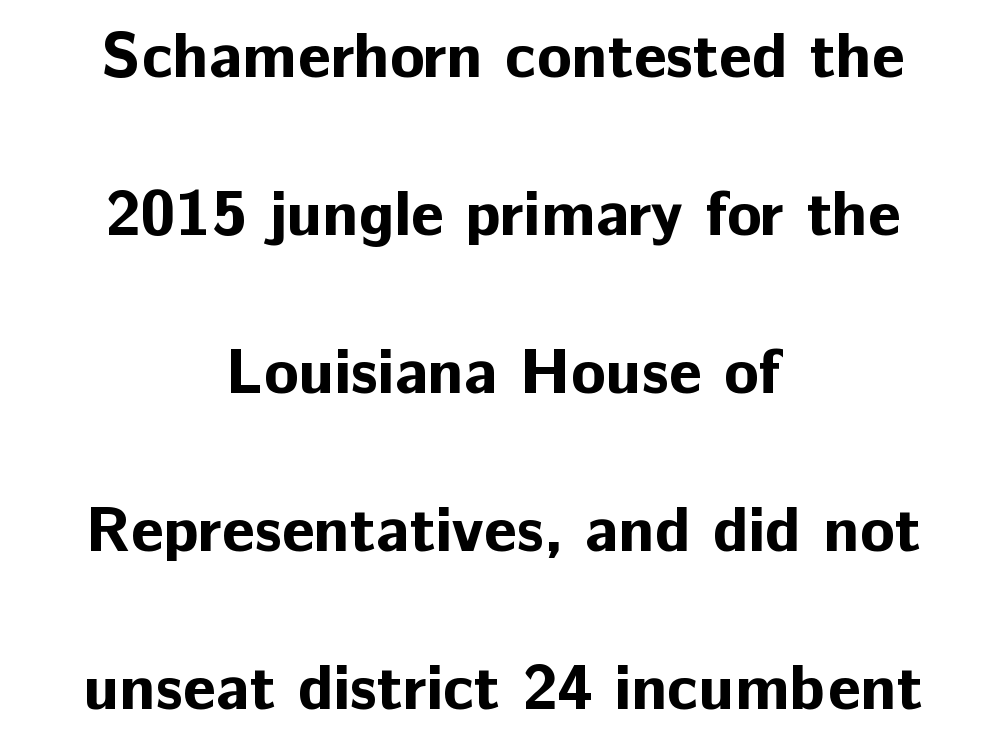
The image shows 64 px bold sans-serif type, upright; set centered, loose line spacing (2.47x), normal letter spacing, not underlined; low stroke contrast and a medium x-height.
